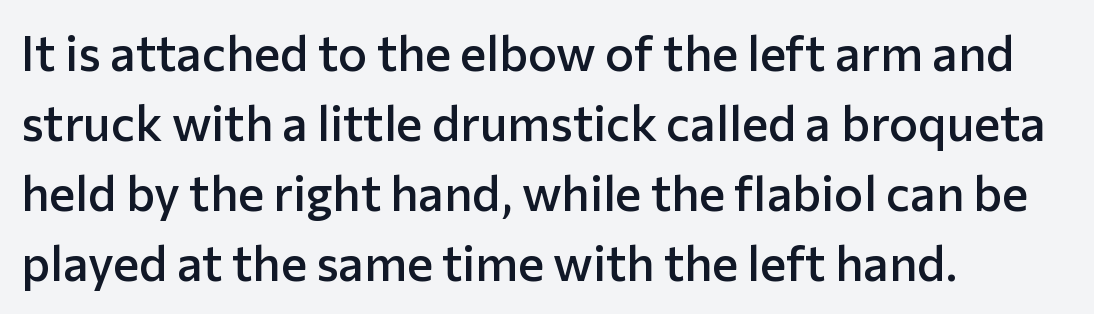
The image shows 49 px semibold sans-serif type, upright; set left-aligned, normal line spacing (1.43x), normal letter spacing, not underlined; low stroke contrast and a medium x-height.
